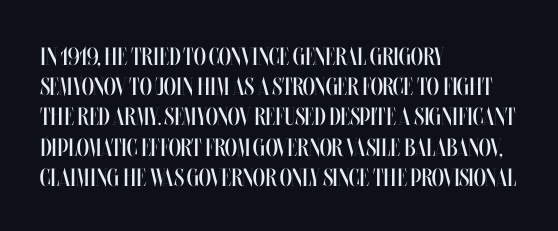
{"italic": "no", "bold": "no", "underline": "no", "align": "left", "line_spacing_ratio": 1.21, "letter_spacing": "normal", "letter_spacing_em": 0.0, "glyph_px": 25}
